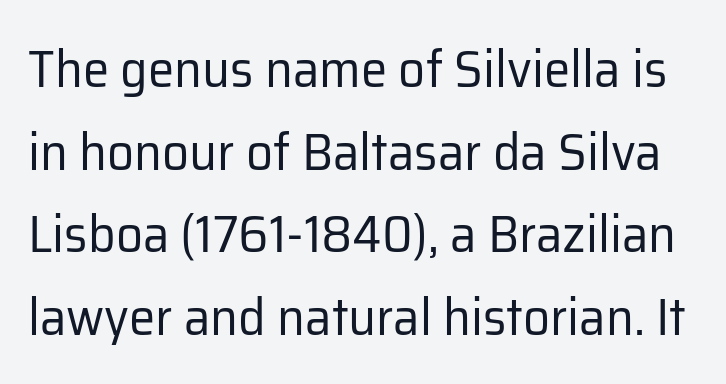
The leading is moderate, giving the passage an even texture. Posture: vertical. Any mark beneath the type? The region is blank. The type is set solid horizontally, with unmodified tracking. Do the characters align in a grid? No, the font is proportional. Font category for this specimen: sans-serif.
